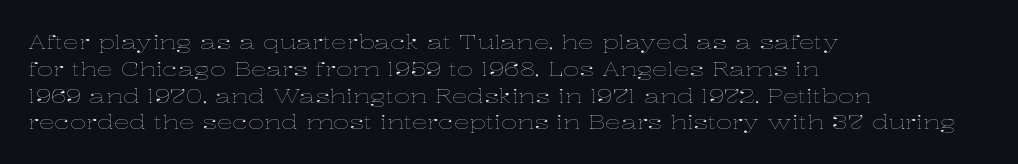
The image shows 20 px text type, upright; set left-aligned, normal line spacing (1.34x), normal letter spacing, not underlined.
